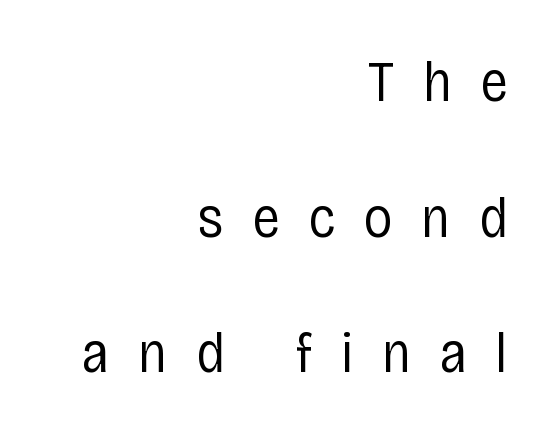
Q: Is the text bold? A: No.
Q: Is the text italic (slanted)? A: No, it is upright.
Q: Is the typeface a serif or a sans-serif typeface? A: Sans-serif.
Q: Is the text underlined? A: No.
Q: How is the paragraph aligned? A: Right-aligned.
Q: Is the spacing between letters normal or unusually wide? A: Unusually wide.
Q: Is the spacing between lines tight, normal or loose? A: Loose.
Q: Width (condensed, normal, or wide)? A: Condensed.
Q: Stroke contrast? A: Low.
Q: x-height? A: Large.
Q: Monospaced? A: No.
